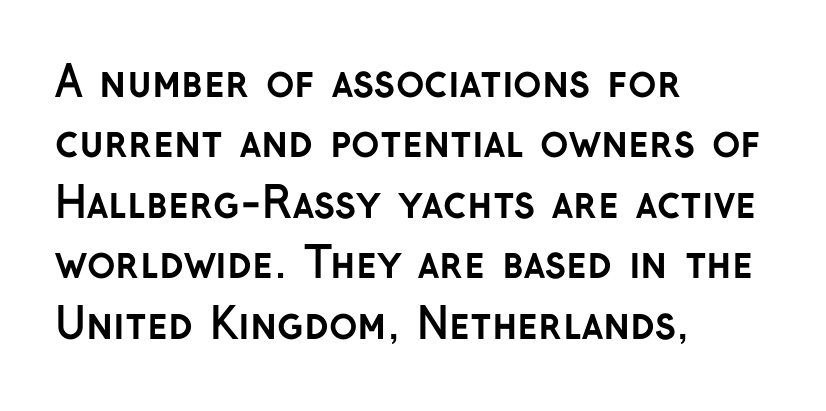
Q: Is the text bold? A: Yes.
Q: Is the text italic (slanted)? A: No, it is upright.
Q: Is the typeface a serif or a sans-serif typeface? A: Sans-serif.
Q: Is the text underlined? A: No.
Q: How is the paragraph aligned? A: Left-aligned.
Q: Is the spacing between letters normal or unusually wide? A: Normal.
Q: Is the spacing between lines tight, normal or loose? A: Normal.
Q: Width (condensed, normal, or wide)? A: Normal.
Q: Stroke contrast? A: Low.
Q: x-height? A: Medium.
Q: Monospaced? A: No.
